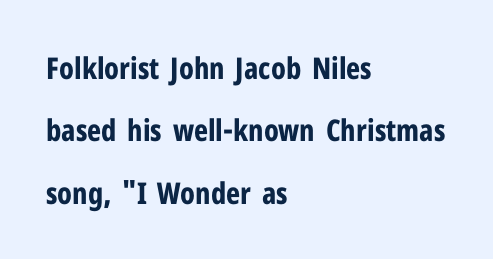
The image shows 30 px bold, condensed sans-serif type, upright; set left-aligned, loose line spacing (2.08x), normal letter spacing, not underlined; low stroke contrast and a medium x-height.
